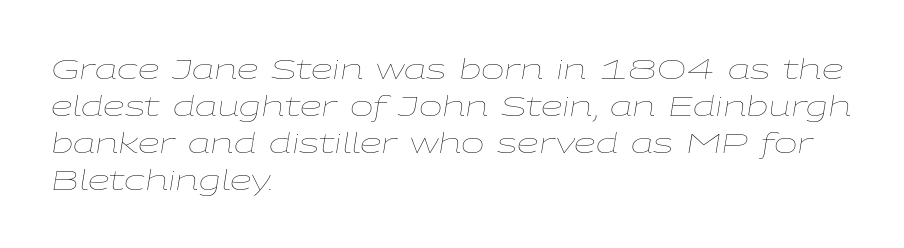
Q: Is the text bold? A: No.
Q: Is the text italic (slanted)? A: Yes, it leans right by about 9 degrees.
Q: Is the text underlined? A: No.
Q: How is the paragraph aligned? A: Left-aligned.
Q: Is the spacing between letters normal or unusually wide? A: Normal.
Q: Is the spacing between lines tight, normal or loose? A: Normal.
Q: Width (condensed, normal, or wide)? A: Wide.
Q: Stroke contrast? A: Low.
Q: x-height? A: Medium.
Q: Monospaced? A: No.
